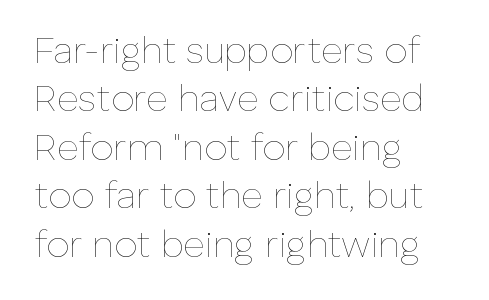
Q: Is the text bold? A: No.
Q: Is the text italic (slanted)? A: No, it is upright.
Q: Is the text underlined? A: No.
Q: How is the paragraph aligned? A: Left-aligned.
Q: Is the spacing between letters normal or unusually wide? A: Normal.
Q: Is the spacing between lines tight, normal or loose? A: Normal.
Q: Width (condensed, normal, or wide)? A: Normal.
Q: Stroke contrast? A: Low.
Q: x-height? A: Medium.
Q: Monospaced? A: No.
